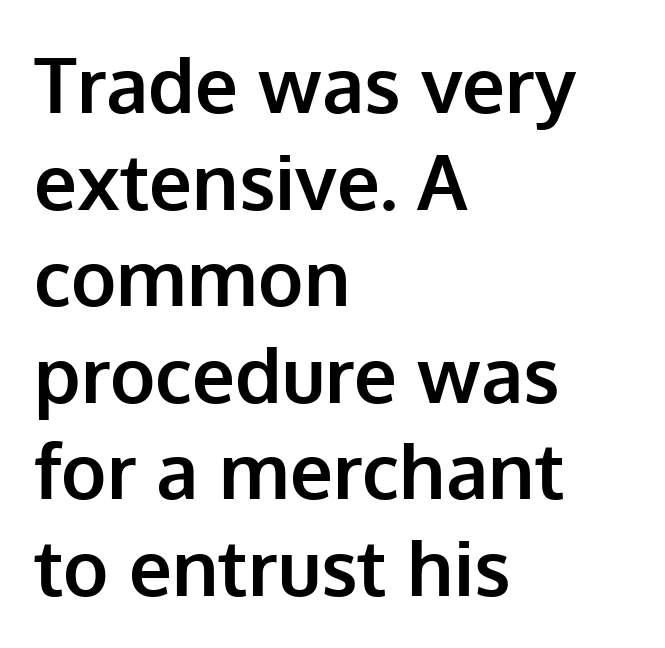
The image shows 76 px bold sans-serif type, upright; set left-aligned, normal line spacing (1.27x), normal letter spacing, not underlined; low stroke contrast and a medium x-height.
